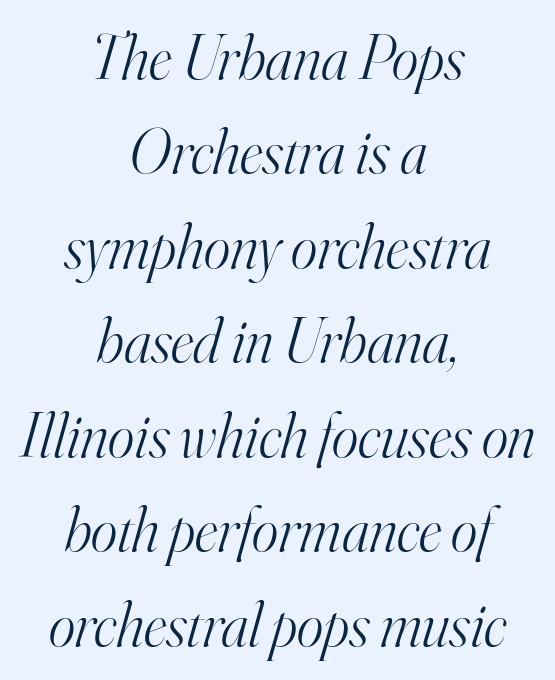
Heaviness? Minimal to ordinary, like unemphasized prose. Nothing unusual about the tracking: characters are spaced as the font intends. Plain, unruled lines of type. Characters are canted at an angle relative to the baseline's perpendicular.
